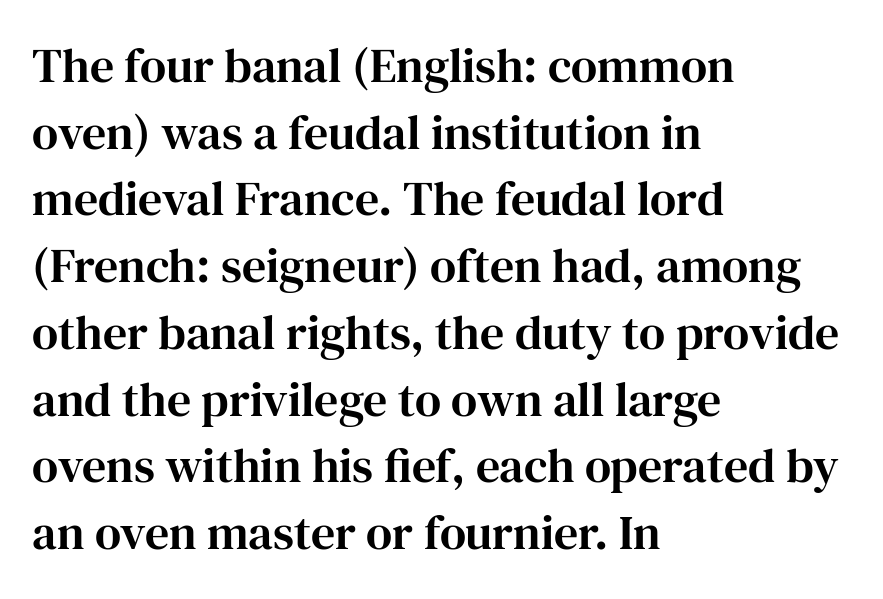
{"serif": "yes", "italic": "no", "width": "normal", "stroke_contrast": "high", "x_height": "medium", "monospaced": "no", "underline": "no", "align": "left", "line_spacing": "normal", "line_spacing_ratio": 1.39, "letter_spacing": "normal", "letter_spacing_em": 0.0, "glyph_px": 48}
